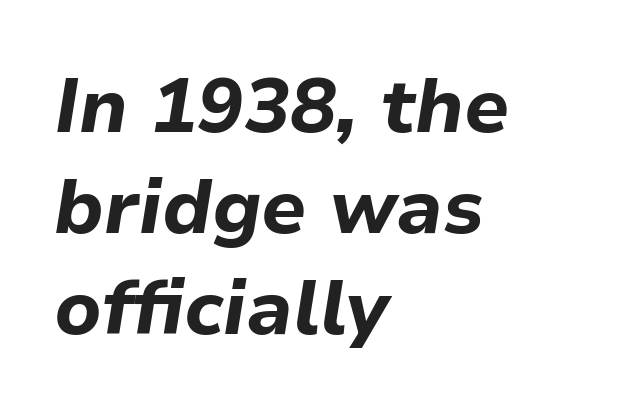
The image shows 77 px bold type, italic (leaning right); set left-aligned, normal line spacing (1.31x), normal letter spacing, not underlined; low stroke contrast and a medium x-height.
